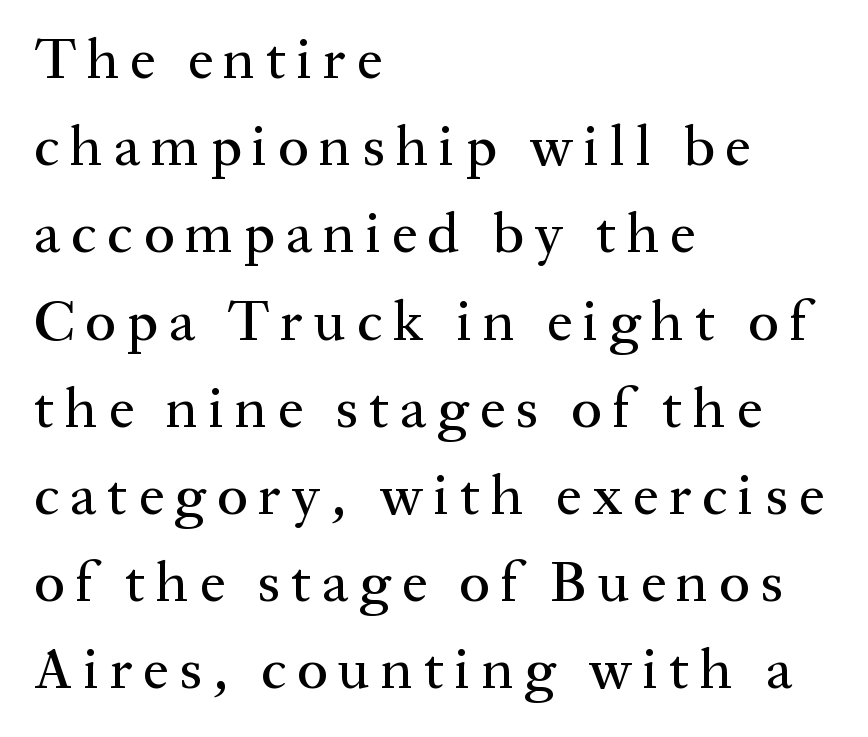
The image shows 57 px serif type, upright; set left-aligned, normal line spacing (1.53x), not underlined; medium stroke contrast and a medium x-height.
